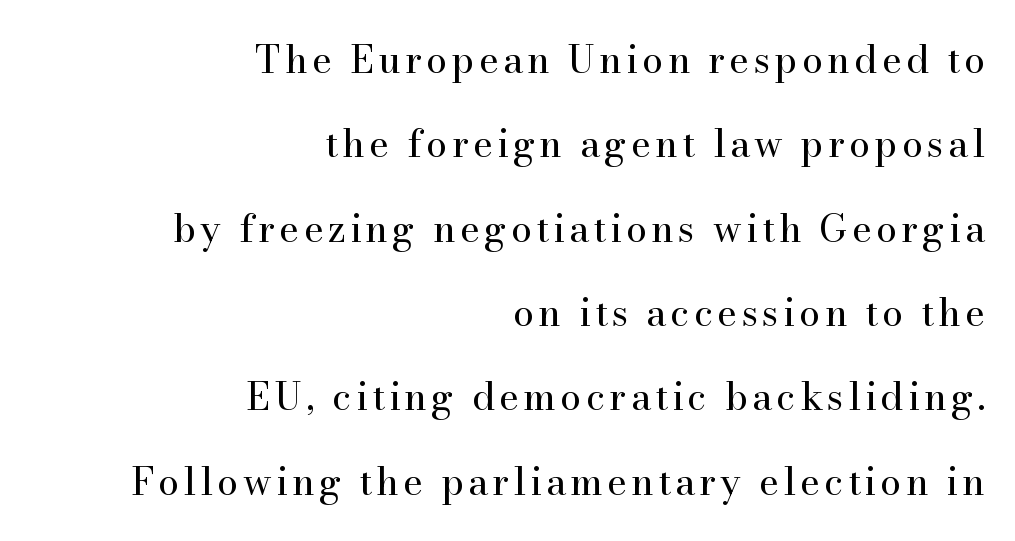
{"serif": "yes", "italic": "no", "bold": "no", "weight": "regular", "width": "normal", "stroke_contrast": "high", "x_height": "small", "monospaced": "no", "underline": "no", "align": "right", "line_spacing": "loose", "line_spacing_ratio": 2.22, "glyph_px": 38}
